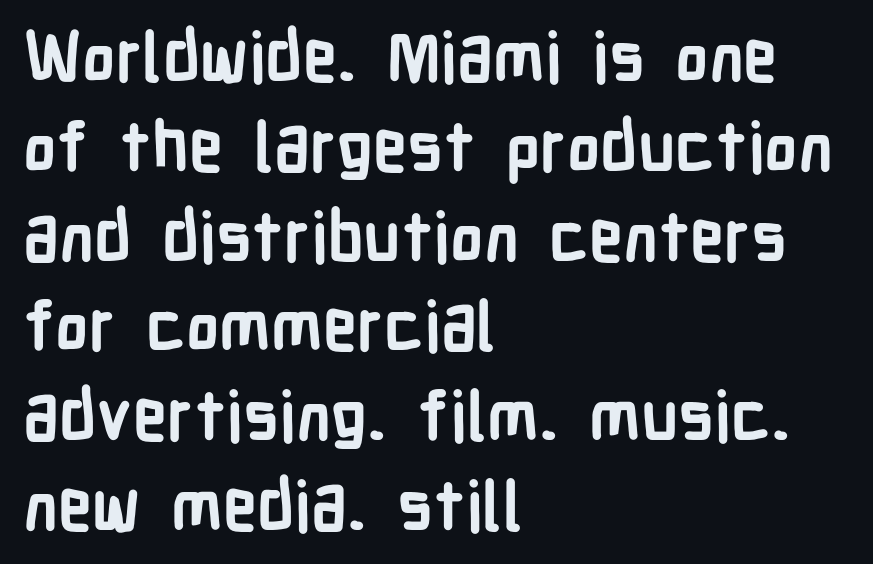
What weight is shown? A full bold with thick strokes. Varying glyph widths throughout — classic text-font behaviour. A classic flush-left, rag-right setting is used for this passage. Quick note: underline off. The characters display no serif detailing; their extremities are plain.
